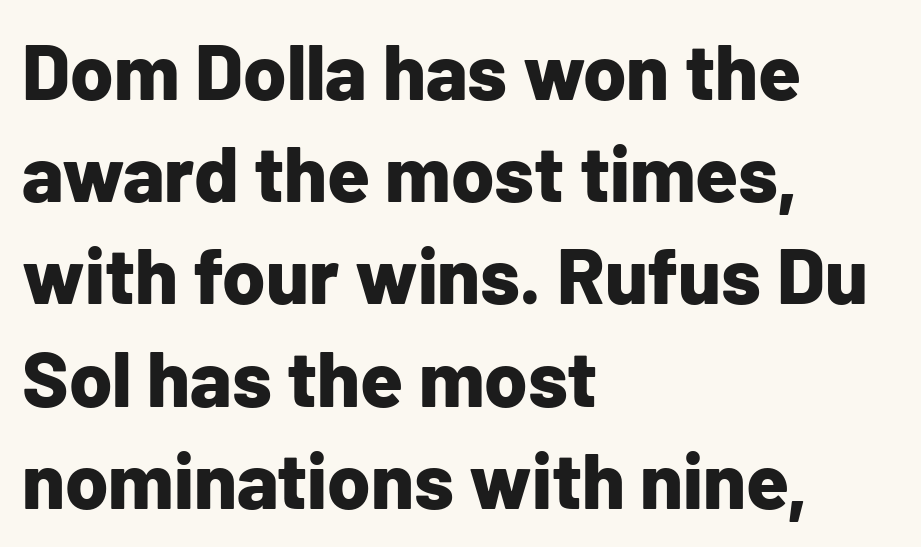
Q: Is the text bold? A: Yes.
Q: Is the text italic (slanted)? A: No, it is upright.
Q: Is the typeface a serif or a sans-serif typeface? A: Sans-serif.
Q: Is the text underlined? A: No.
Q: How is the paragraph aligned? A: Left-aligned.
Q: Is the spacing between letters normal or unusually wide? A: Normal.
Q: Is the spacing between lines tight, normal or loose? A: Normal.
Q: Width (condensed, normal, or wide)? A: Normal.
Q: Stroke contrast? A: Low.
Q: x-height? A: Medium.
Q: Monospaced? A: No.
